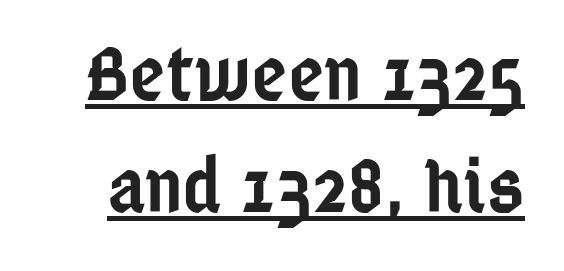
Q: Is the text bold? A: Semi-bold.
Q: Is the text italic (slanted)? A: No, it is upright.
Q: Is the typeface a serif or a sans-serif typeface? A: Sans-serif.
Q: Is the text underlined? A: Yes.
Q: Is the spacing between letters normal or unusually wide? A: Normal.
Q: Is the spacing between lines tight, normal or loose? A: Normal.
Q: Width (condensed, normal, or wide)? A: Condensed.
Q: Stroke contrast? A: Low.
Q: x-height? A: Medium.
Q: Monospaced? A: No.
